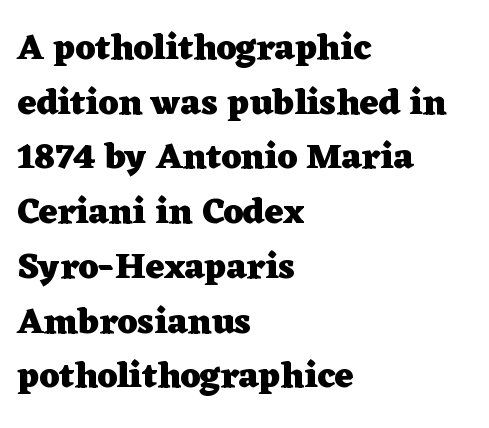
There is no visible air inserted between adjacent glyphs. Typographically, this falls in the serif category. The words here are not underlined. Strokes here are thick enough to call this a true bold. Every row of glyphs begins at an identical x-position on the left.
